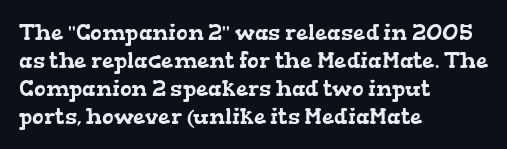
{"underline": "no", "align": "left", "line_spacing": "normal", "line_spacing_ratio": 1.27, "letter_spacing": "normal", "letter_spacing_em": 0.0, "glyph_px": 22}
